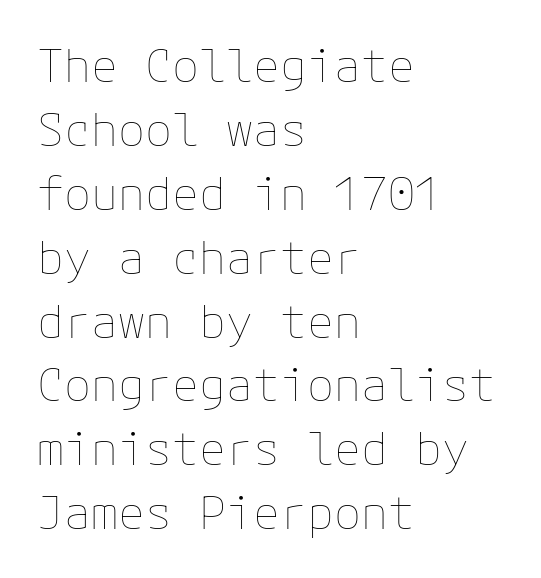
The image shows 45 px thin type, upright; set left-aligned, normal line spacing (1.42x), normal letter spacing, not underlined; low stroke contrast and a medium x-height.
